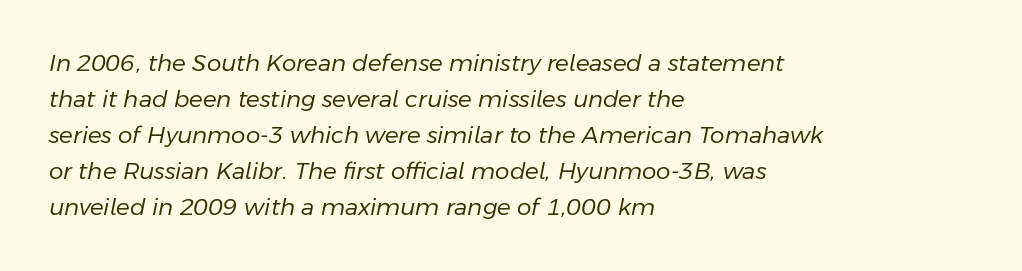
Q: Is the text bold? A: No.
Q: Is the text italic (slanted)? A: Yes, it leans right by about 11 degrees.
Q: Is the text underlined? A: No.
Q: How is the paragraph aligned? A: Left-aligned.
Q: Is the spacing between letters normal or unusually wide? A: Normal.
Q: Is the spacing between lines tight, normal or loose? A: Normal.
